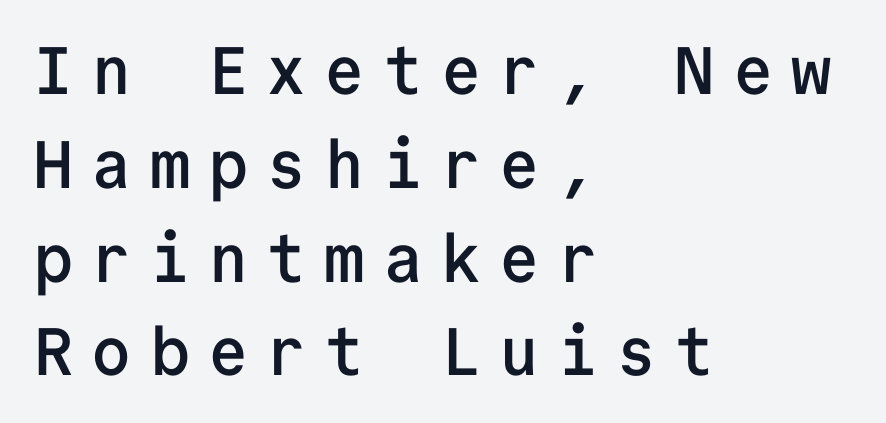
The image shows 67 px semibold sans-serif type, upright, monospaced; set left-aligned, normal line spacing (1.4x), unusually wide letter spacing (+0.27 em), not underlined; low stroke contrast and a medium x-height.
